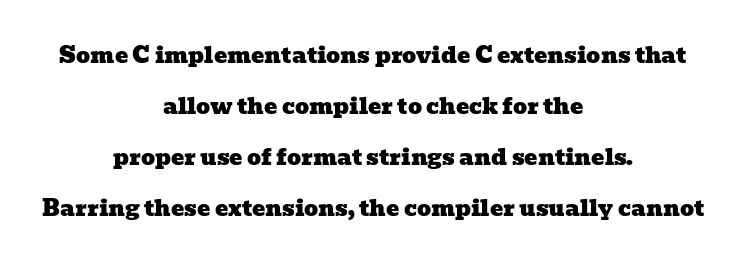
Descenders hang freely into open space. The gaps between neighbouring characters are ordinary and unremarkable. The text block is weighted toward neither margin, spreading evenly from the middle. This block would shrink considerably if given ordinary leading; it's expanded now.
